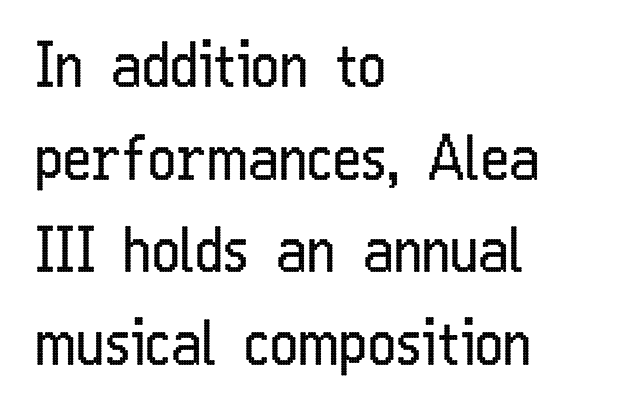
Q: Is the text bold? A: No.
Q: Is the text italic (slanted)? A: No, it is upright.
Q: Is the typeface a serif or a sans-serif typeface? A: Sans-serif.
Q: Is the text underlined? A: No.
Q: How is the paragraph aligned? A: Left-aligned.
Q: Is the spacing between letters normal or unusually wide? A: Normal.
Q: Is the spacing between lines tight, normal or loose? A: Normal.
Q: Width (condensed, normal, or wide)? A: Condensed.
Q: Stroke contrast? A: Low.
Q: x-height? A: Medium.
Q: Monospaced? A: No.
